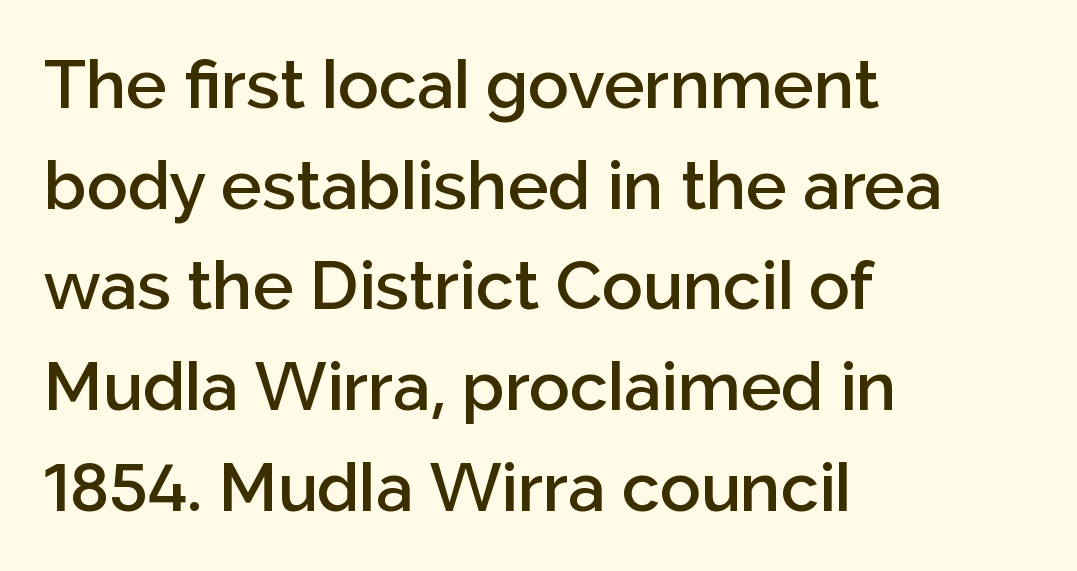
The image shows 68 px semibold sans-serif type, upright; set left-aligned, normal line spacing (1.48x), normal letter spacing, not underlined; low stroke contrast and a medium x-height.
